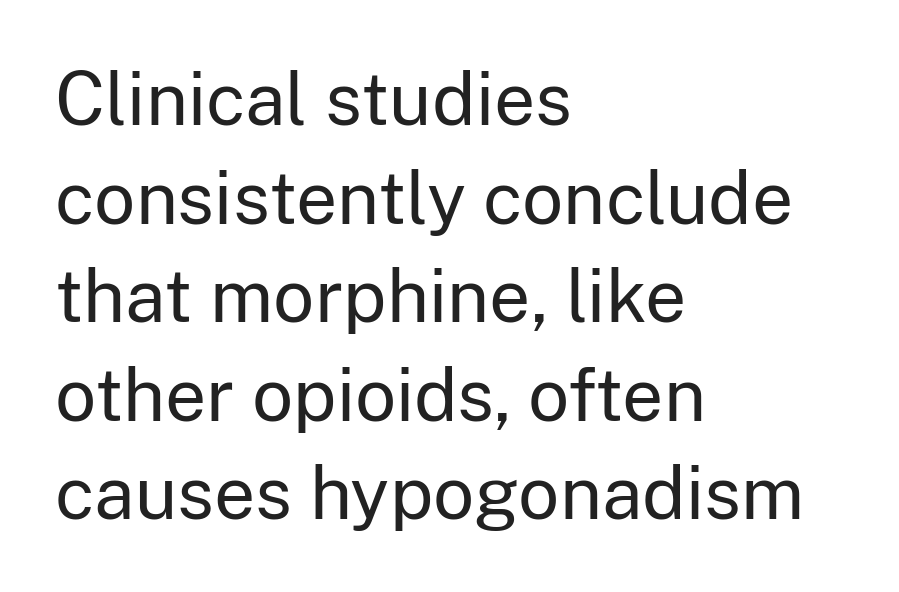
The image shows 73 px regular-weight sans-serif type, upright; set left-aligned, normal line spacing (1.35x), normal letter spacing, not underlined; low stroke contrast and a medium x-height.
